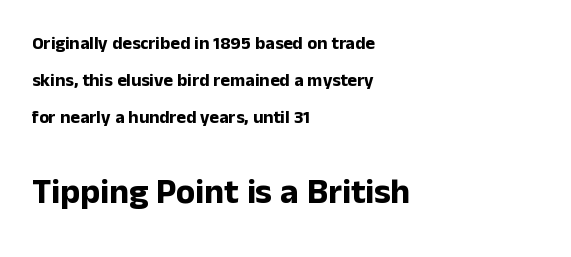
The image shows 35 px bold sans-serif type, upright; set left-aligned, loose line spacing (2.06x), normal letter spacing, not underlined; the second (bottom) block is 1.94x larger; low stroke contrast and a medium x-height.
